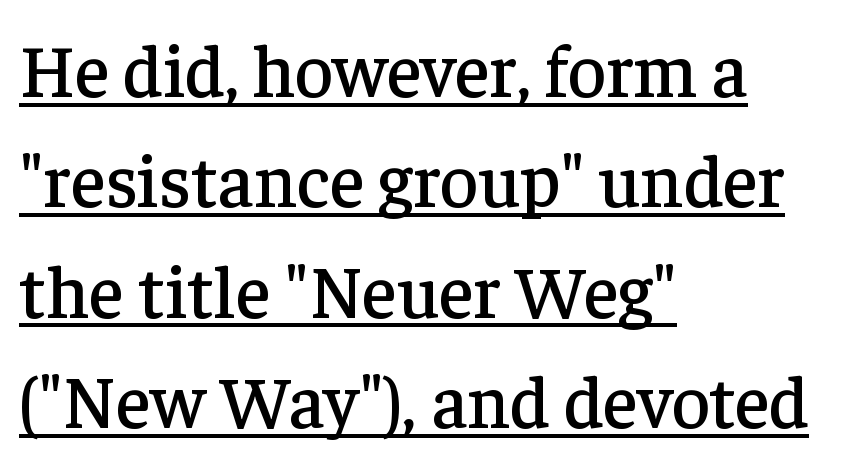
The image shows 74 px serif type, upright; set left-aligned, normal line spacing (1.49x), normal letter spacing, underlined; low stroke contrast and a medium x-height.
